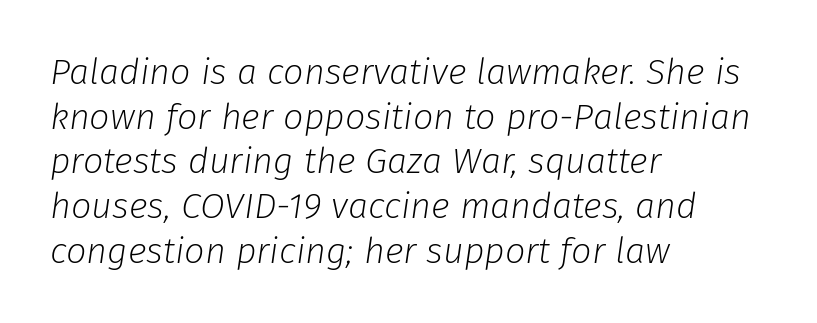
Q: Is the text bold? A: No.
Q: Is the text italic (slanted)? A: Yes, it leans right by about 8 degrees.
Q: Is the text underlined? A: No.
Q: How is the paragraph aligned? A: Left-aligned.
Q: Is the spacing between letters normal or unusually wide? A: Normal.
Q: Width (condensed, normal, or wide)? A: Normal.
Q: Stroke contrast? A: Low.
Q: x-height? A: Medium.
Q: Monospaced? A: No.
